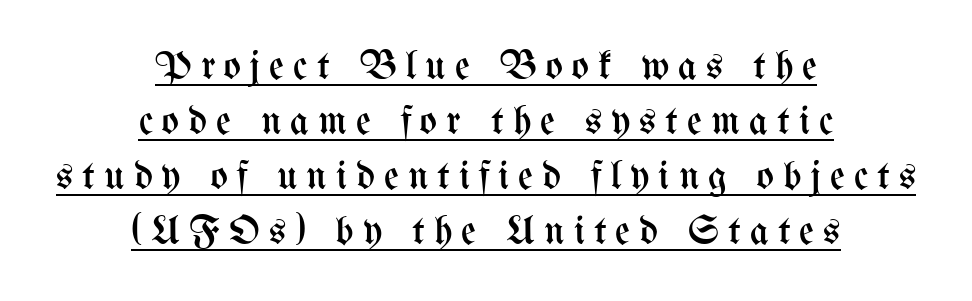
The image shows 41 px regular-weight, condensed type, upright; set centered, normal line spacing (1.34x), unusually wide letter spacing (+0.22 em), underlined; medium stroke contrast and a medium x-height.
